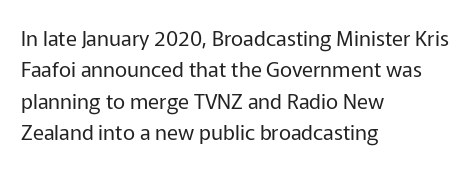
{"italic": "no", "bold": "no", "underline": "no", "align": "left", "line_spacing": "normal", "line_spacing_ratio": 1.5, "letter_spacing": "normal", "letter_spacing_em": 0.0, "glyph_px": 21}
